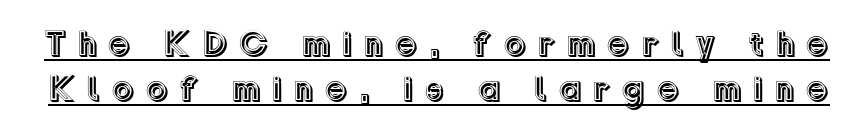
The image shows 35 px text type, upright; set normal line spacing (1.3x), unusually wide letter spacing (+0.33 em), underlined; a medium x-height.
